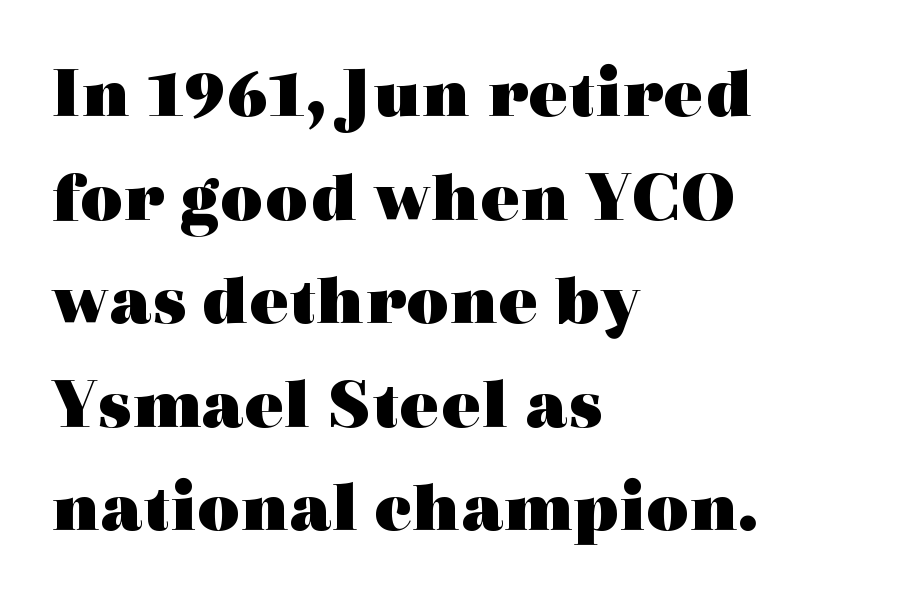
Q: Is the text bold? A: Yes.
Q: Is the text italic (slanted)? A: No, it is upright.
Q: Is the typeface a serif or a sans-serif typeface? A: Serif.
Q: Is the text underlined? A: No.
Q: How is the paragraph aligned? A: Left-aligned.
Q: Is the spacing between letters normal or unusually wide? A: Normal.
Q: Is the spacing between lines tight, normal or loose? A: Normal.
Q: Width (condensed, normal, or wide)? A: Wide.
Q: x-height? A: Medium.
Q: Monospaced? A: No.
